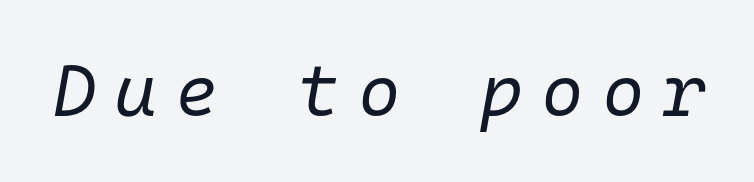
Weight: in the light-to-regular range. Characters follow at a spacing far wider than the type designer built in. Letters rest on an invisible, unmarked baseline. The passage shown is typed in a monospace face where columns stay perfectly aligned. These lines were composed using italics.
